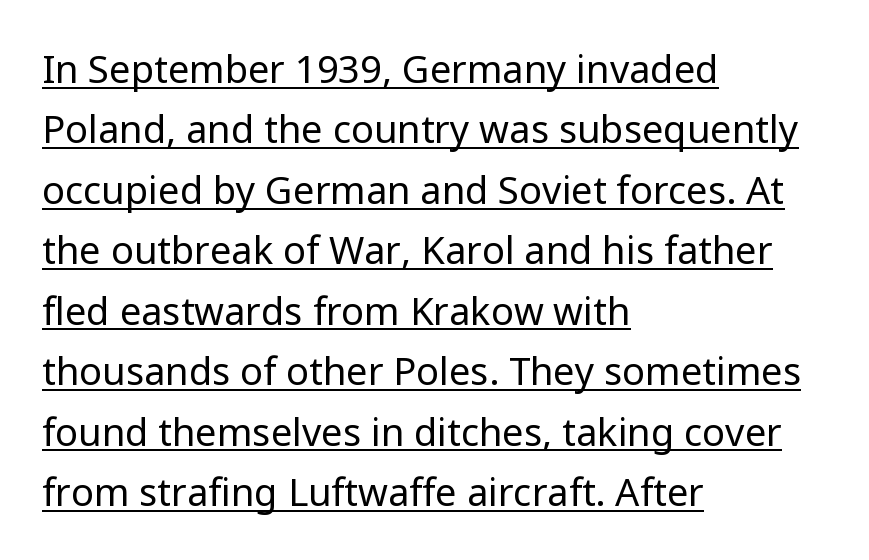
Q: Is the text bold? A: No.
Q: Is the text italic (slanted)? A: No, it is upright.
Q: Is the typeface a serif or a sans-serif typeface? A: Sans-serif.
Q: Is the text underlined? A: Yes.
Q: How is the paragraph aligned? A: Left-aligned.
Q: Is the spacing between letters normal or unusually wide? A: Normal.
Q: Is the spacing between lines tight, normal or loose? A: Normal.
Q: Width (condensed, normal, or wide)? A: Normal.
Q: Stroke contrast? A: Low.
Q: x-height? A: Medium.
Q: Monospaced? A: No.
